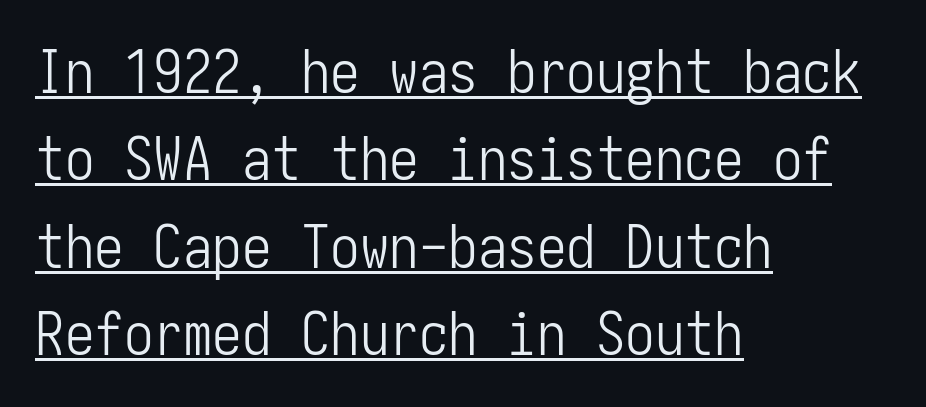
The letters carry no serifs — their stems end cleanly without finishing strokes. The designer left line spacing at the default. This is underlined copy, the kind a proofreader might mark for attention. Think standard paragraph weight, or any step lighter than that.
